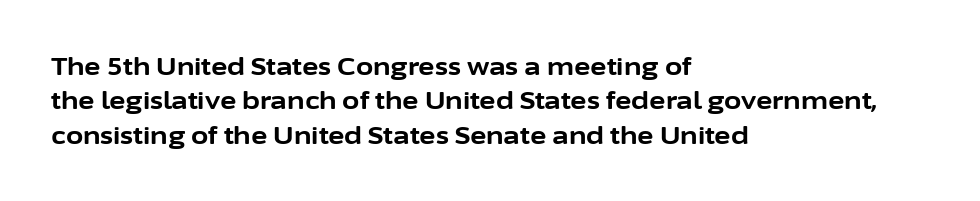
Plain, unruled lines of type. Italic: no, the glyphs are upright roman. The face used here has the dense, thick strokes of a bold. Compared with typical paragraphs, the rows here are spaced about the same. The paragraph has a hard left edge and a soft right edge. Here the glyphs are tracked normally, forming tight word shapes.
